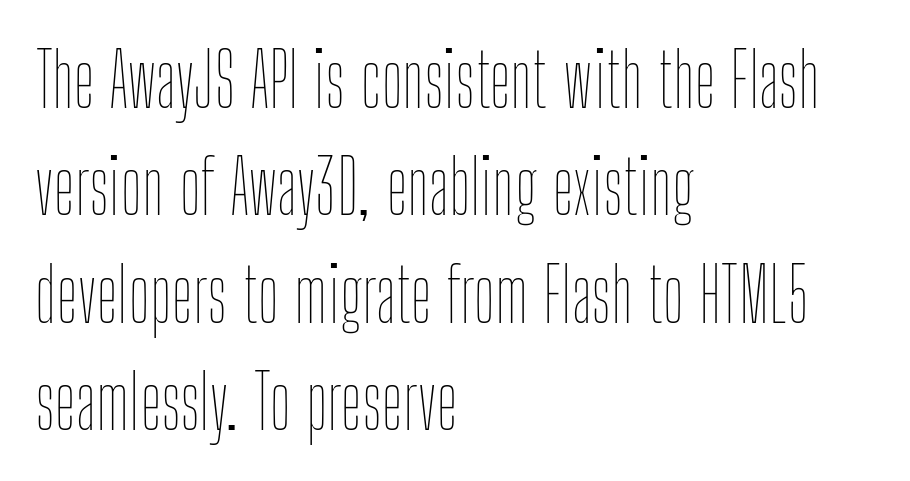
Letters rest on an invisible, unmarked baseline. The vertical gap from one line to the next is medium. Do the characters align in a grid? No, the font is proportional. The passage shown is not bold in any degree. Caption: multi-line text, flush left, ragged right.
